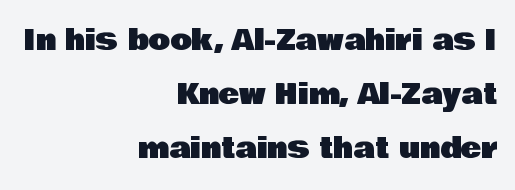
The image shows 28 px sans-serif type, upright; set right-aligned, loose line spacing (1.93x), normal letter spacing, not underlined; low stroke contrast and a large x-height.
